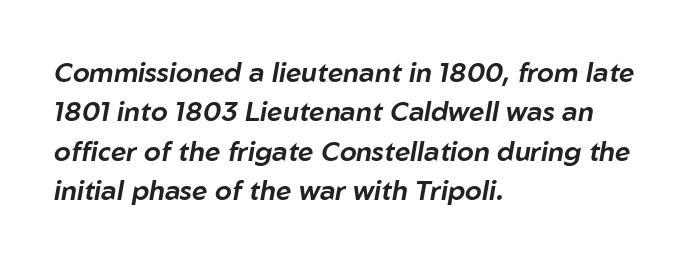
The image shows 27 px text type, italic (leaning right); set left-aligned, normal line spacing (1.46x), normal letter spacing, not underlined.
